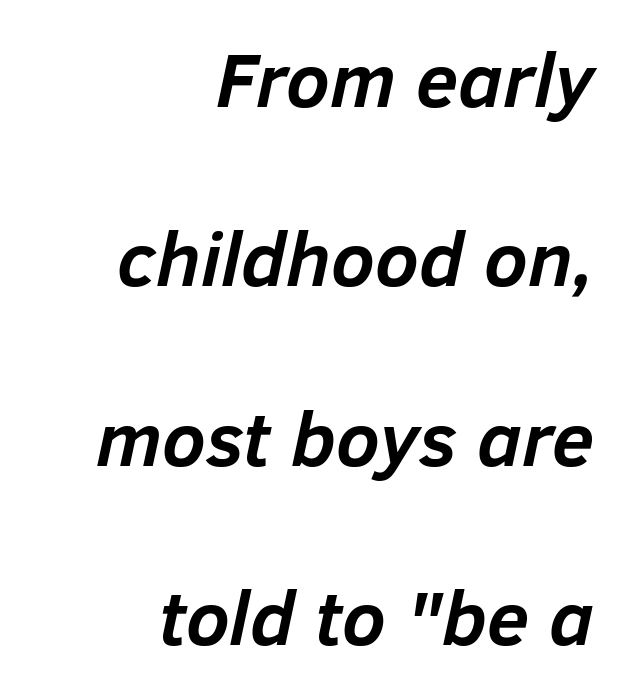
Q: Is the text bold? A: Yes.
Q: Is the text italic (slanted)? A: Yes, it leans right by about 12 degrees.
Q: Is the text underlined? A: No.
Q: How is the paragraph aligned? A: Right-aligned.
Q: Is the spacing between letters normal or unusually wide? A: Normal.
Q: Is the spacing between lines tight, normal or loose? A: Loose.
Q: Width (condensed, normal, or wide)? A: Normal.
Q: Stroke contrast? A: Low.
Q: x-height? A: Medium.
Q: Monospaced? A: No.
